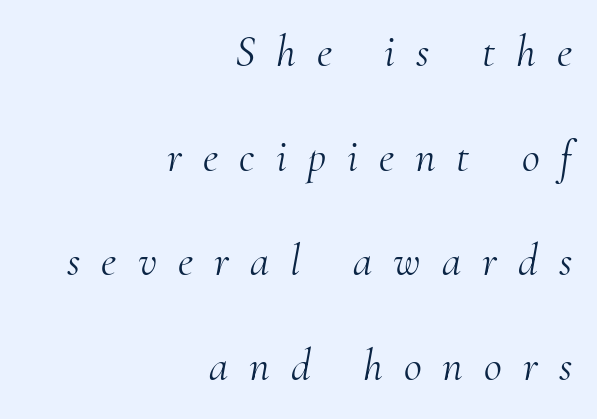
Substantial extra tracking has been applied to these lines. You could fit nearly another row in the gap between these rows. In terms of posture, this sample is oblique. Caption: multi-line text, flush right, ragged left.
